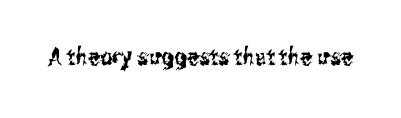
{"italic": "no", "underline": "no", "letter_spacing": "normal", "letter_spacing_em": 0.0, "glyph_px": 24}
